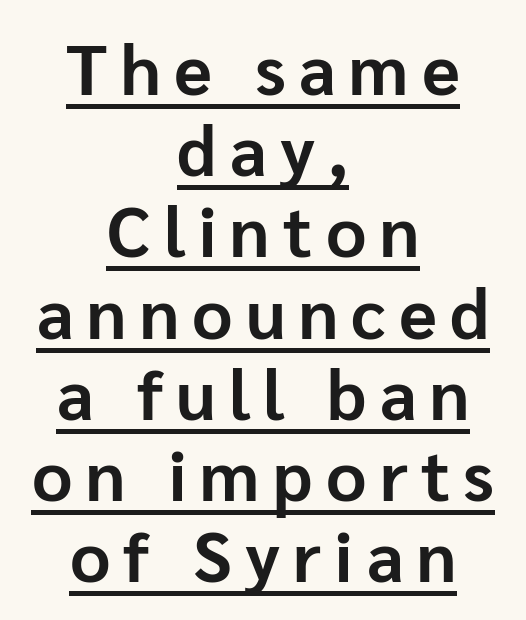
Q: Is the text bold? A: Yes.
Q: Is the text italic (slanted)? A: No, it is upright.
Q: Is the typeface a serif or a sans-serif typeface? A: Sans-serif.
Q: Is the text underlined? A: Yes.
Q: How is the paragraph aligned? A: Centered.
Q: Width (condensed, normal, or wide)? A: Normal.
Q: Stroke contrast? A: Low.
Q: x-height? A: Medium.
Q: Monospaced? A: No.
